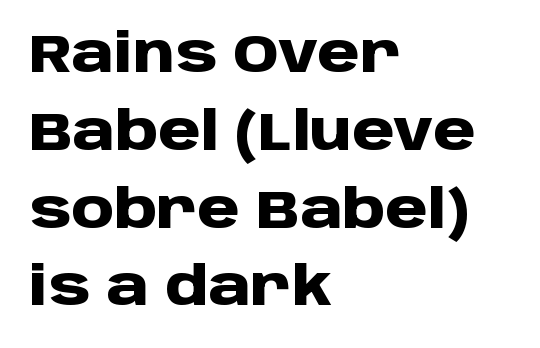
Set as a true bold cut, around the 700 mark. The horizontal fit of the characters is conventional and even. The specimen omits any rule beneath the text block's lines. You can tell it's not italic because the verticals are truly vertical. This sample keeps an unexceptional amount of space between lines. This rendering uses left alignment, leaving the right contour irregular.
